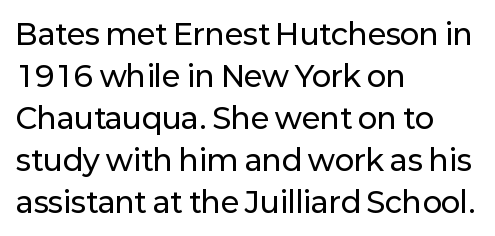
The image shows 29 px sans-serif type, upright; set left-aligned, normal line spacing (1.45x), normal letter spacing, not underlined; low stroke contrast and a medium x-height.
